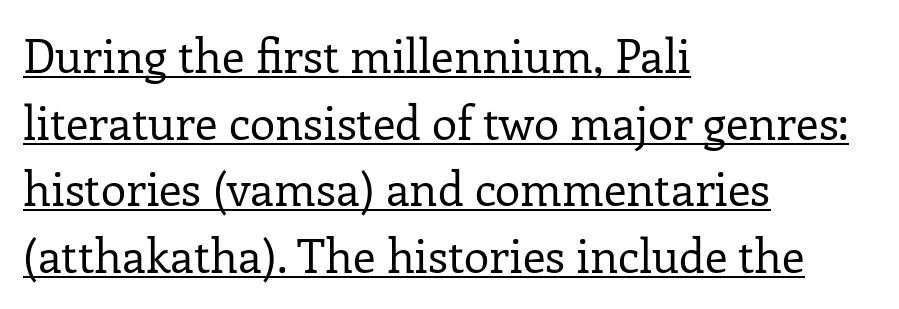
{"serif": "yes", "italic": "no", "bold": "no", "weight": "regular", "width": "normal", "stroke_contrast": "low", "x_height": "medium", "monospaced": "no", "underline": "yes", "align": "left", "line_spacing": "normal", "line_spacing_ratio": 1.45, "letter_spacing": "normal", "letter_spacing_em": 0.0, "glyph_px": 46}
